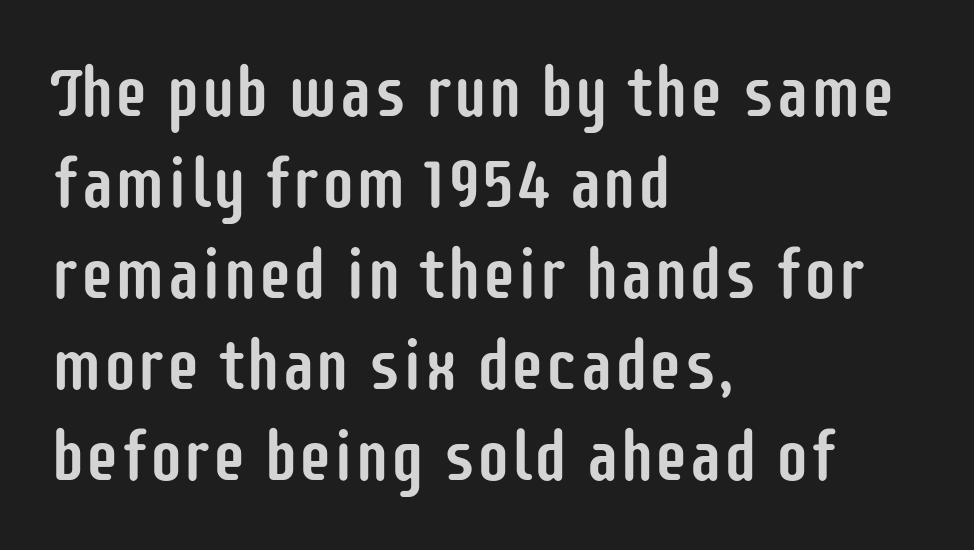
Q: Is the text italic (slanted)? A: No, it is upright.
Q: Is the typeface a serif or a sans-serif typeface? A: Sans-serif.
Q: Is the text underlined? A: No.
Q: How is the paragraph aligned? A: Left-aligned.
Q: Is the spacing between letters normal or unusually wide? A: Normal.
Q: Is the spacing between lines tight, normal or loose? A: Normal.
Q: Width (condensed, normal, or wide)? A: Condensed.
Q: Stroke contrast? A: Low.
Q: x-height? A: Large.
Q: Monospaced? A: No.
